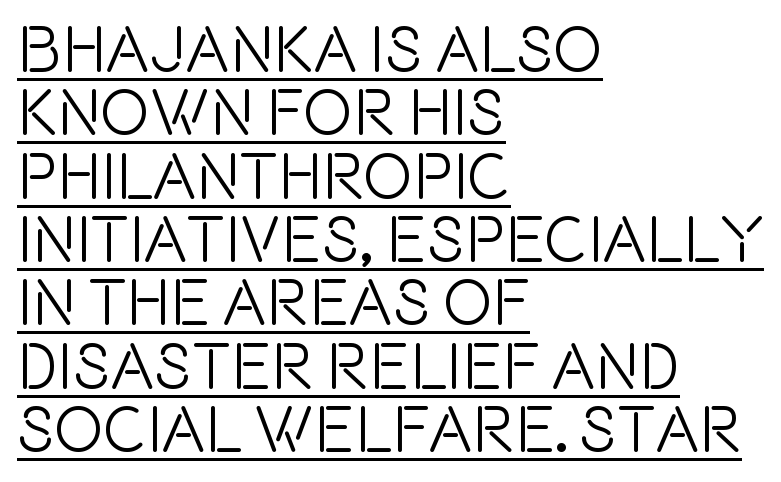
The image shows 66 px condensed sans-serif type, upright; set left-aligned, tight line spacing (0.96x), normal letter spacing, underlined; a large x-height.
